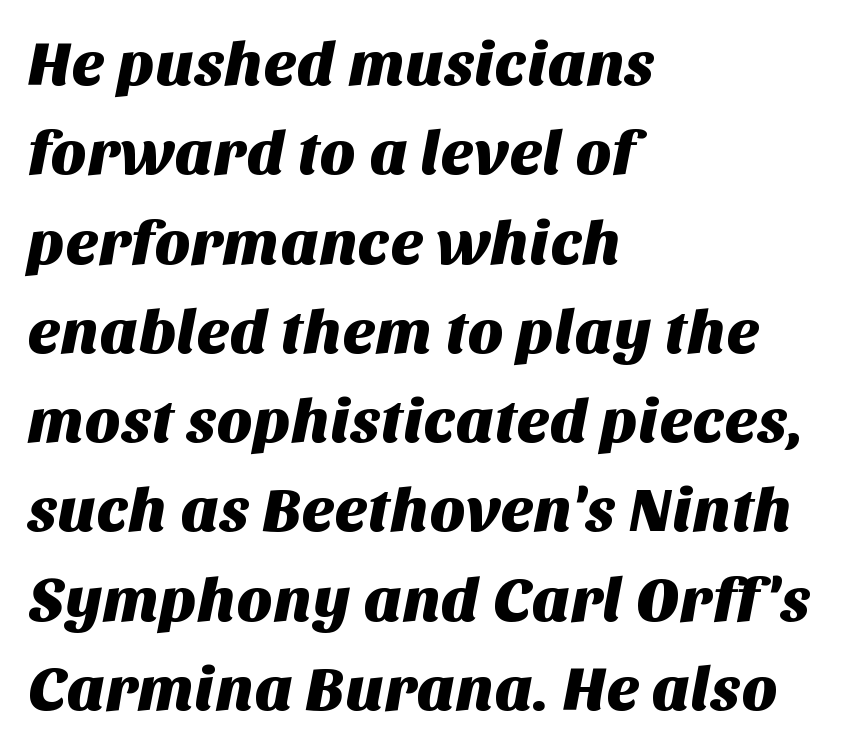
Q: Is the typeface a serif or a sans-serif typeface? A: Sans-serif.
Q: Is the text underlined? A: No.
Q: How is the paragraph aligned? A: Left-aligned.
Q: Is the spacing between letters normal or unusually wide? A: Normal.
Q: Is the spacing between lines tight, normal or loose? A: Normal.
Q: Width (condensed, normal, or wide)? A: Normal.
Q: Stroke contrast? A: Medium.
Q: x-height? A: Large.
Q: Monospaced? A: No.
